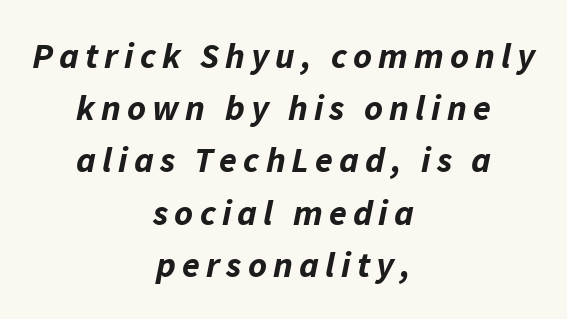
{"italic": "yes", "lean": "right", "slant_degrees": 11, "bold": "yes", "weight": "bold", "width": "normal", "stroke_contrast": "low", "x_height": "medium", "monospaced": "no", "underline": "no", "align": "center", "line_spacing": "normal", "line_spacing_ratio": 1.45, "glyph_px": 36}
